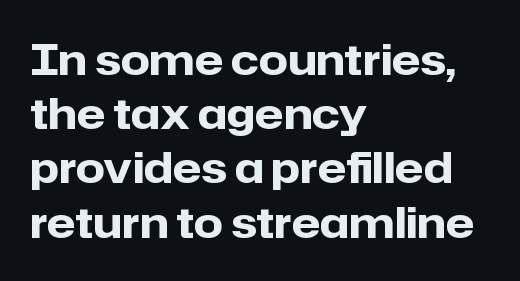
The image shows 42 px heavy sans-serif type, upright; set left-aligned, normal line spacing (1.29x), normal letter spacing, not underlined; low stroke contrast and a medium x-height.
